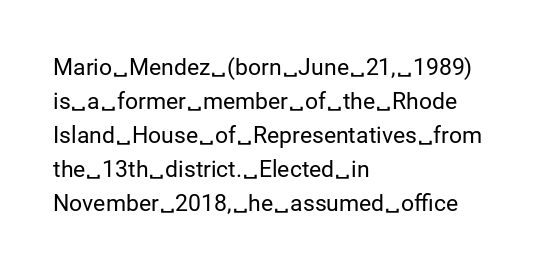
The image shows 23 px text type, upright; set left-aligned, normal line spacing (1.48x), normal letter spacing, not underlined.
